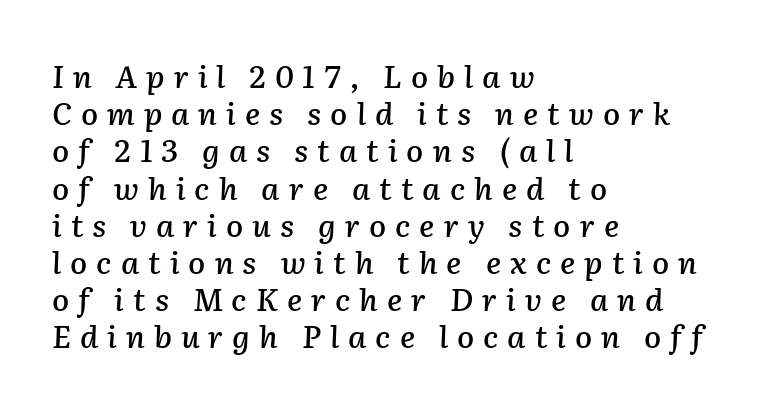
The image shows 31 px text type, italic (leaning right); set left-aligned, line spacing 1.2x, unusually wide letter spacing (+0.29 em), not underlined; low stroke contrast and a medium x-height.
